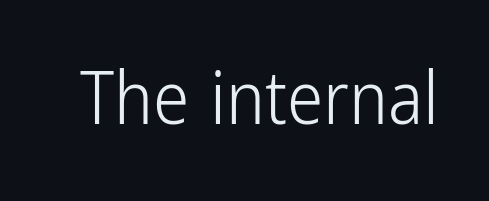
Q: Is the text bold? A: No.
Q: Is the text italic (slanted)? A: No, it is upright.
Q: Is the typeface a serif or a sans-serif typeface? A: Sans-serif.
Q: Is the text underlined? A: No.
Q: Is the spacing between letters normal or unusually wide? A: Normal.
Q: Width (condensed, normal, or wide)? A: Condensed.
Q: Stroke contrast? A: Low.
Q: x-height? A: Medium.
Q: Monospaced? A: No.
